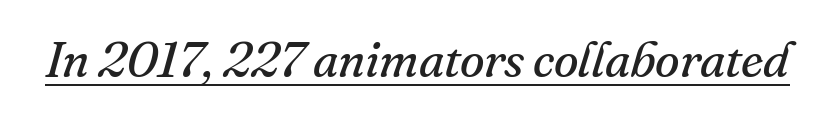
The image shows 50 px regular-weight serif type, italic (leaning right); set normal letter spacing, underlined; medium stroke contrast and a small x-height.
